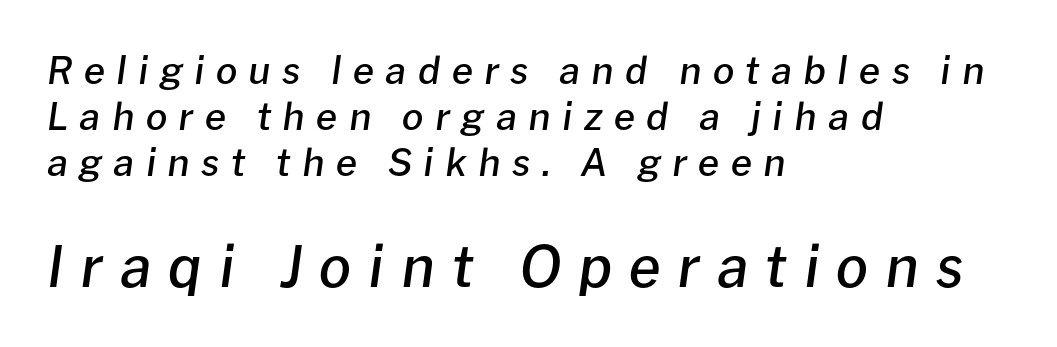
The second block has been scaled up relative to the first. Inter-character spacing is expanded well beyond the font's built-in metrics. Nobody drew a line under any word here. What weight is shown? A semibold, between regular and bold. In terms of posture, this sample is oblique.
